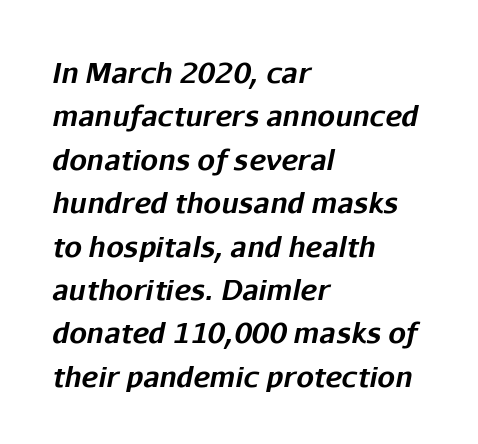
The image shows 28 px bold type, italic (leaning right); set left-aligned, normal line spacing (1.55x), normal letter spacing, not underlined; low stroke contrast and a medium x-height.
